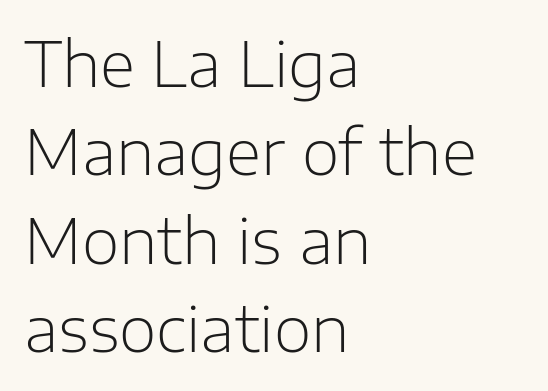
The font sits on the lighter half of the weight spectrum, regular included. One-word summary of the alignment: left. The letters advance in unequal steps, a hallmark of proportional type. Is the letter spacing exaggerated? No — it looks like the ordinary default.
